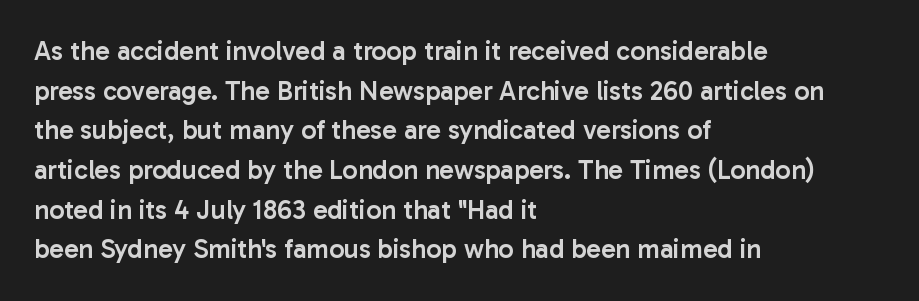
{"italic": "no", "bold": "semi", "underline": "no", "align": "left", "line_spacing": "normal", "line_spacing_ratio": 1.47, "letter_spacing": "normal", "letter_spacing_em": 0.0, "glyph_px": 27}
